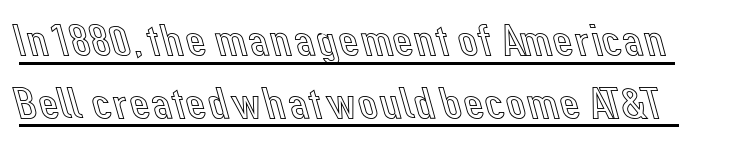
Q: Is the text italic (slanted)? A: Yes.
Q: Is the text underlined? A: Yes.
Q: Is the spacing between letters normal or unusually wide? A: Normal.
Q: Is the spacing between lines tight, normal or loose? A: Normal.
Q: Width (condensed, normal, or wide)? A: Normal.
Q: x-height? A: Medium.
Q: Monospaced? A: No.
